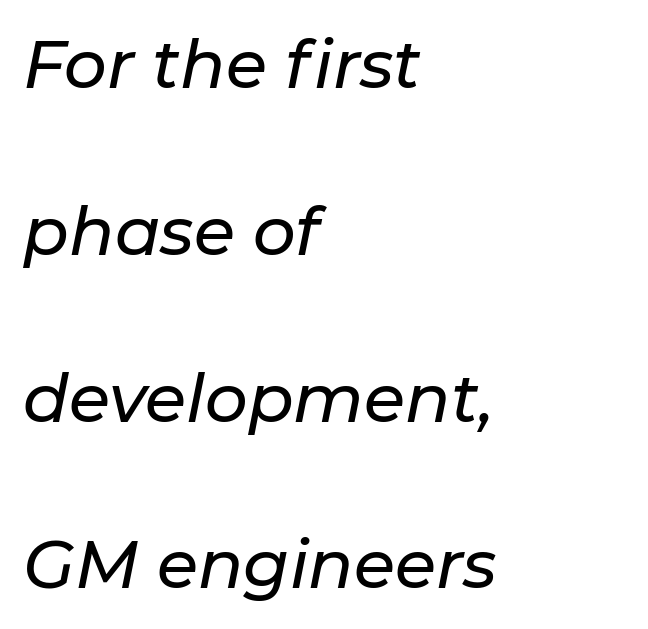
The image shows 67 px text type, italic (leaning right); set left-aligned, loose line spacing (2.49x), normal letter spacing, not underlined; low stroke contrast and a medium x-height.
